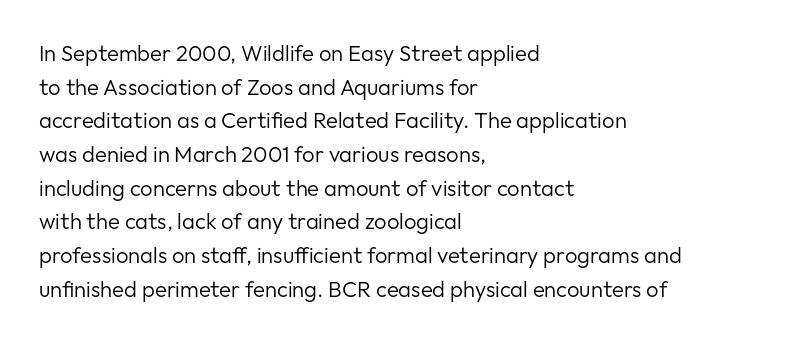
Unbolded letterforms with no extra heft. The letterforms sit shoulder to shoulder at normal distance. Line spacing here is normal. Glance below the letters and you will spot only blank space. Visually the block forms a straight wall on the left and a jagged coastline on the right.
